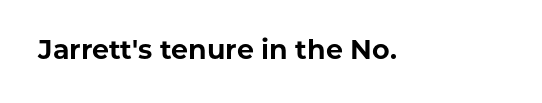
{"italic": "no", "bold": "yes", "underline": "no", "letter_spacing": "normal", "letter_spacing_em": 0.0, "glyph_px": 27}
